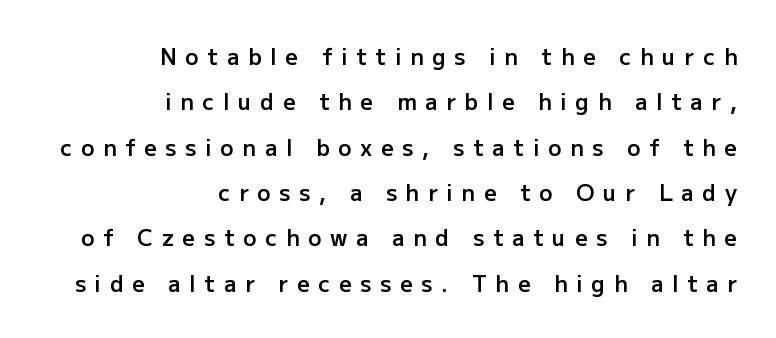
{"italic": "no", "bold": "semi", "underline": "no", "align": "right", "line_spacing": "loose", "line_spacing_ratio": 2.06, "letter_spacing": "wide", "letter_spacing_em": 0.4, "glyph_px": 22}
